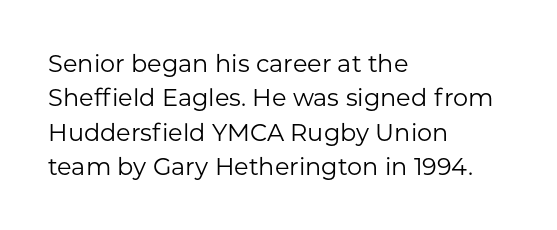
Vertical stems look standard width or narrower in stroke. Default kerning and tracking; the words read as compact shapes. These lines are set flush left with a ragged right edge. The baseline area is clear.
